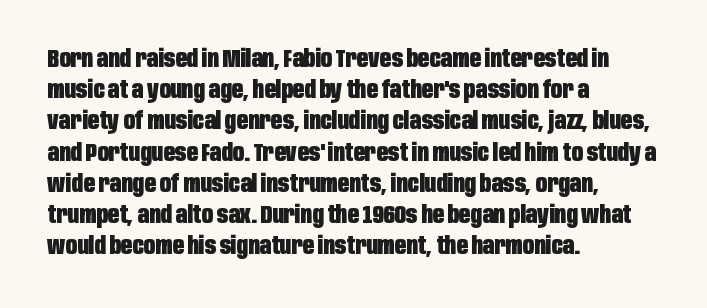
{"italic": "no", "bold": "yes", "underline": "no", "align": "left", "line_spacing": "normal", "line_spacing_ratio": 1.25, "letter_spacing": "normal", "letter_spacing_em": 0.0, "glyph_px": 25}
